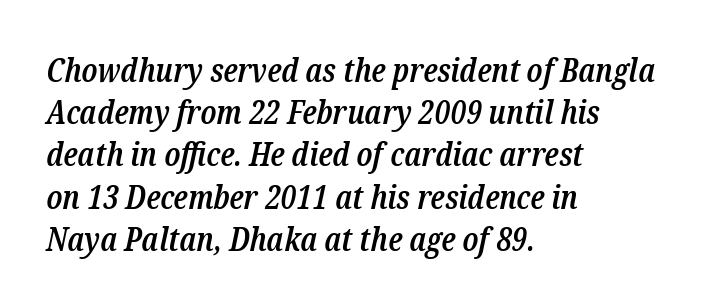
The image shows 33 px semibold, condensed serif type, italic (leaning right); set left-aligned, normal line spacing (1.28x), normal letter spacing, not underlined; low stroke contrast and a medium x-height.
